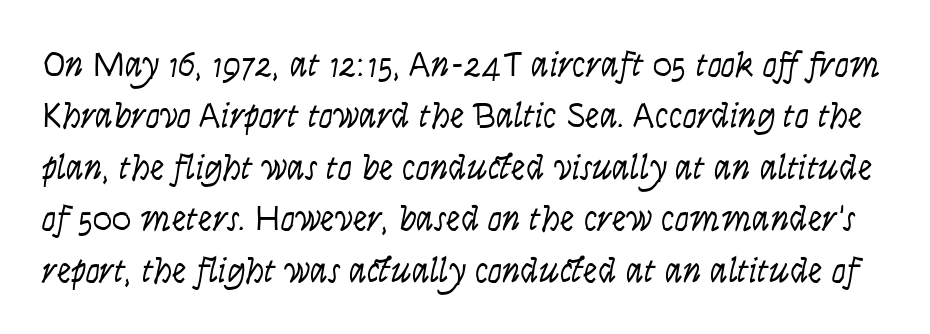
Q: Is the text bold? A: No.
Q: Is the text italic (slanted)? A: Yes, it leans right by about 9 degrees.
Q: Is the text underlined? A: No.
Q: Is the spacing between letters normal or unusually wide? A: Normal.
Q: Is the spacing between lines tight, normal or loose? A: Normal.
Q: Width (condensed, normal, or wide)? A: Condensed.
Q: Stroke contrast? A: Low.
Q: x-height? A: Large.
Q: Monospaced? A: No.
